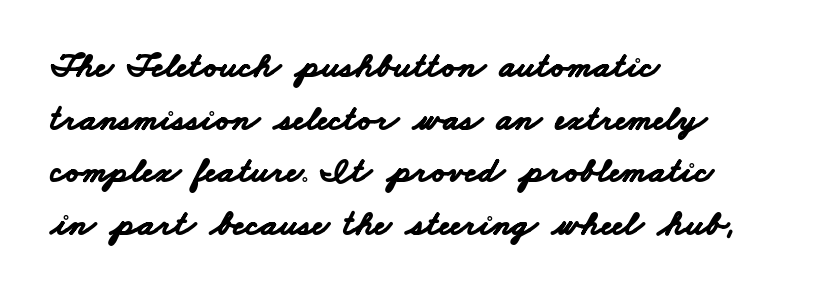
The letters advance in unequal steps, a hallmark of proportional type. The rows are spaced the way most documents space them. Which margin do the lines hug? The left one — the right edge is uneven. Examine the stroke ends and you'll find no serifs. A bare baseline throughout the passage. Between one letter and the next there's only the usual sliver of space.
